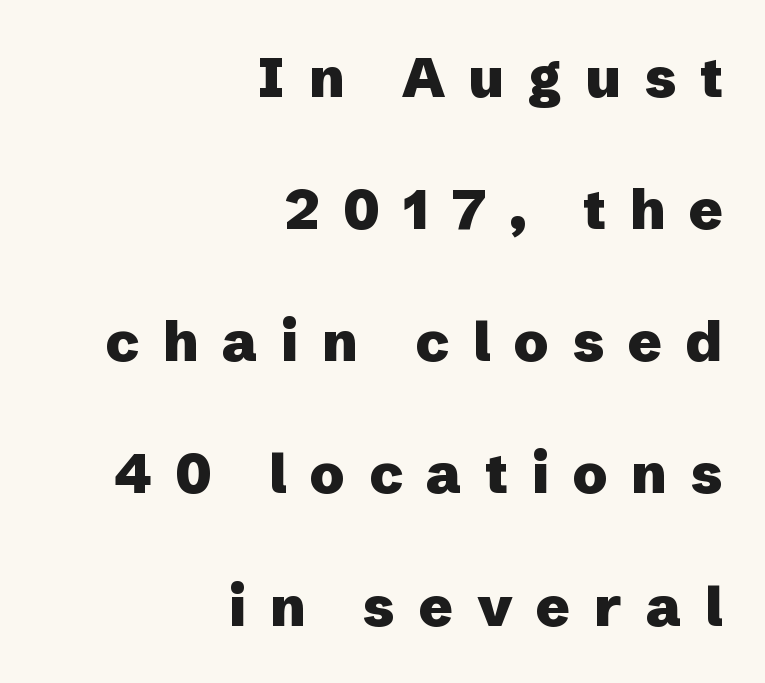
The passage shown stacks its lines with a broad gap. Observe the absence of serifs on each vertical stroke in this sample. Do the characters align in a grid? No, the font is proportional. Anything drawn beneath the words? Only blank space.
